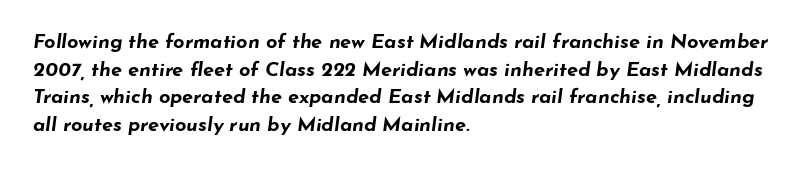
Q: Is the text bold? A: Yes.
Q: Is the text italic (slanted)? A: Yes, it leans right by about 7 degrees.
Q: Is the text underlined? A: No.
Q: How is the paragraph aligned? A: Left-aligned.
Q: Is the spacing between letters normal or unusually wide? A: Normal.
Q: Is the spacing between lines tight, normal or loose? A: Normal.
